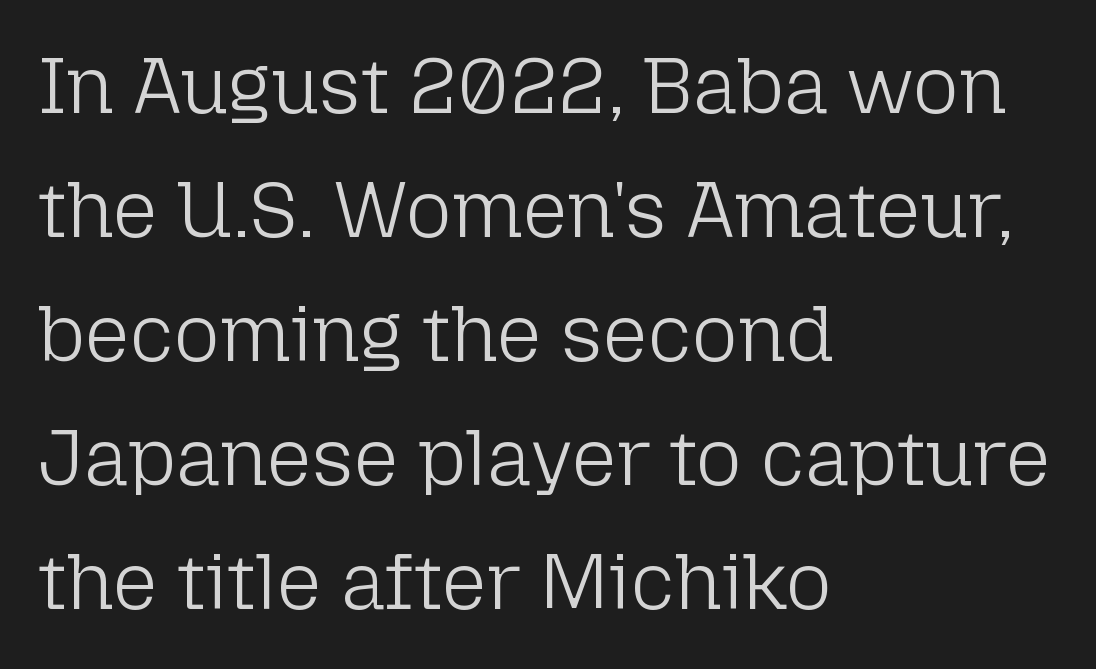
This is sans-serif lettering, the kind often seen on screens and signage. The passage shown is not underscored anywhere. The type sits square on the baseline with zero lean. Weight: regular or lighter. Here the designer chose a conventional face with non-uniform glyph widths. Spacing between characters is what you'd get straight out of the box.
